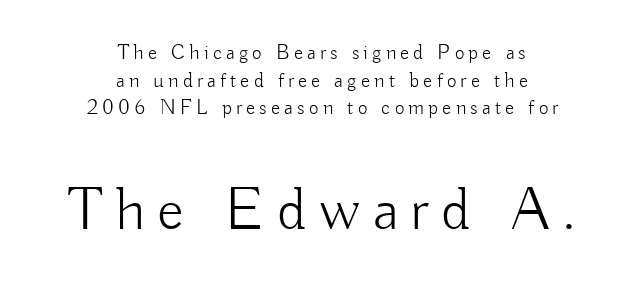
The image shows 62 px light sans-serif type, upright; set centered, normal line spacing (1.32x), unusually wide letter spacing (+0.2 em), not underlined; the second (bottom) block is 2.95x larger; low stroke contrast and a small x-height.
